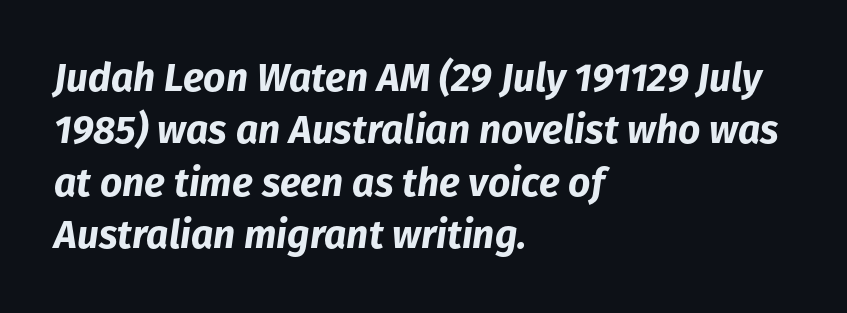
Q: Is the text bold? A: Yes.
Q: Is the text italic (slanted)? A: Yes, it leans right by about 8 degrees.
Q: Is the text underlined? A: No.
Q: How is the paragraph aligned? A: Left-aligned.
Q: Is the spacing between letters normal or unusually wide? A: Normal.
Q: Is the spacing between lines tight, normal or loose? A: Normal.
Q: Width (condensed, normal, or wide)? A: Normal.
Q: Stroke contrast? A: Low.
Q: x-height? A: Medium.
Q: Monospaced? A: No.
